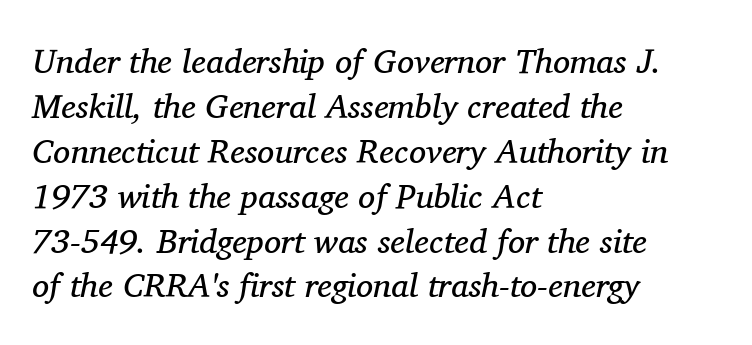
Only glyphs here, with clear space below each row. Teacher's note: observe the even left margin — that is flush-left alignment. The passage shown stacks its lines at a standard gap. The weight tops out at a normal text grade.
